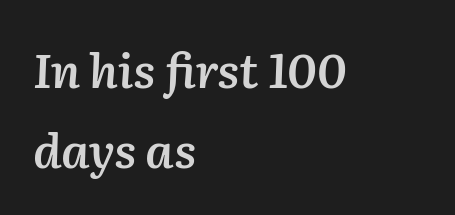
The image shows 47 px semibold type, italic (leaning right); set left-aligned, normal line spacing (1.7x), normal letter spacing, not underlined; medium stroke contrast and a medium x-height.
